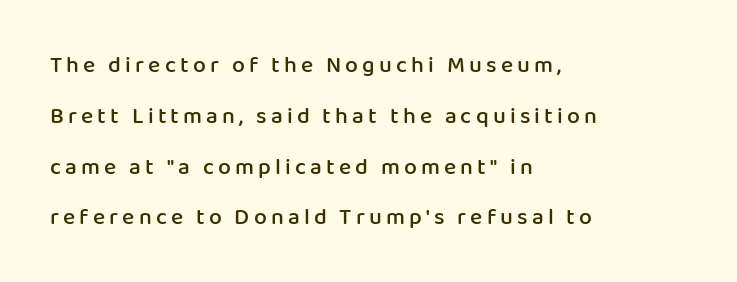
Q: Is the text bold? A: Semi-bold.
Q: Is the text italic (slanted)? A: No, it is upright.
Q: Is the text underlined? A: No.
Q: How is the paragraph aligned? A: Left-aligned.
Q: Is the spacing between lines tight, normal or loose? A: Loose.
